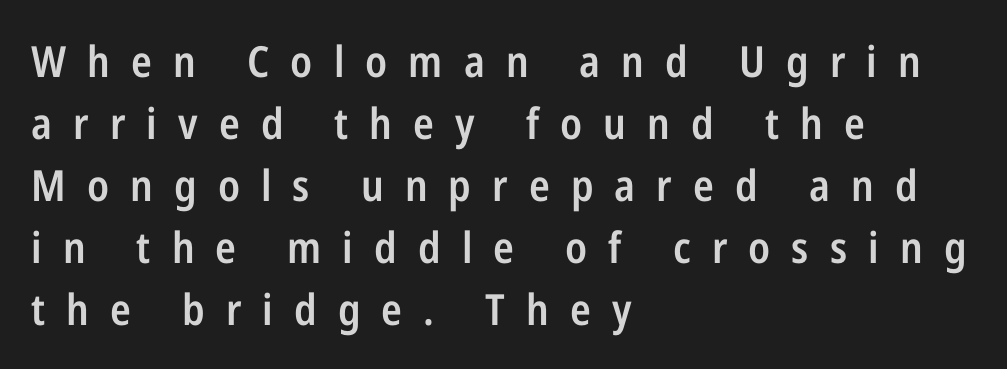
Q: Is the text bold? A: Semi-bold.
Q: Is the text italic (slanted)? A: No, it is upright.
Q: Is the typeface a serif or a sans-serif typeface? A: Sans-serif.
Q: Is the text underlined? A: No.
Q: How is the paragraph aligned? A: Left-aligned.
Q: Is the spacing between letters normal or unusually wide? A: Unusually wide.
Q: Is the spacing between lines tight, normal or loose? A: Normal.
Q: Width (condensed, normal, or wide)? A: Condensed.
Q: Stroke contrast? A: Low.
Q: x-height? A: Medium.
Q: Monospaced? A: No.
